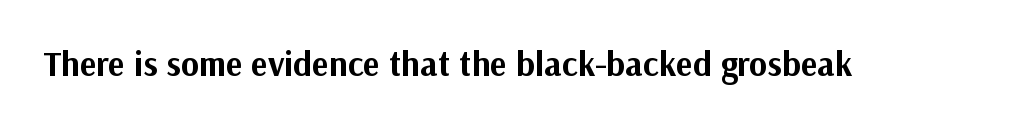
Q: Is the text bold? A: Yes.
Q: Is the text italic (slanted)? A: No, it is upright.
Q: Is the typeface a serif or a sans-serif typeface? A: Sans-serif.
Q: Is the text underlined? A: No.
Q: Is the spacing between letters normal or unusually wide? A: Normal.
Q: Width (condensed, normal, or wide)? A: Normal.
Q: Stroke contrast? A: Medium.
Q: x-height? A: Medium.
Q: Monospaced? A: No.
